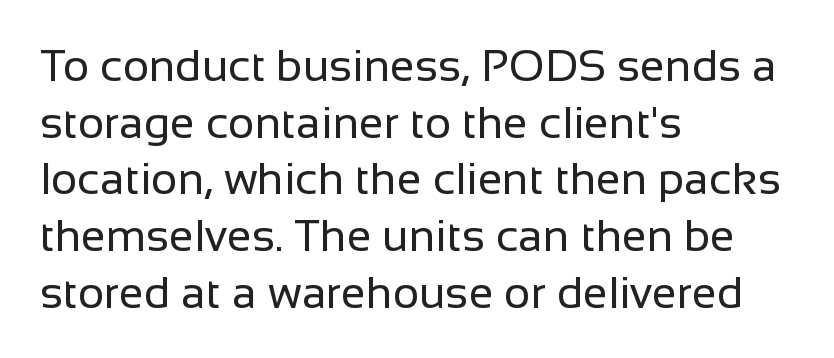
{"serif": "no", "italic": "no", "bold": "no", "weight": "regular", "width": "normal", "stroke_contrast": "low", "x_height": "medium", "monospaced": "no", "underline": "no", "align": "left", "line_spacing": "normal", "line_spacing_ratio": 1.26, "letter_spacing": "normal", "letter_spacing_em": 0.0, "glyph_px": 45}
